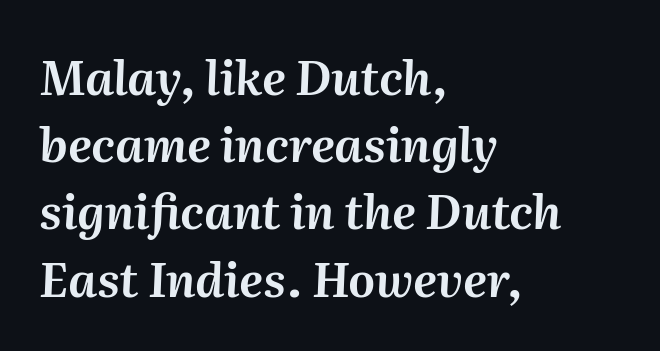
{"italic": "yes", "lean": "right", "slant_degrees": 2, "width": "normal", "stroke_contrast": "medium", "x_height": "medium", "monospaced": "no", "underline": "no", "align": "left", "line_spacing": "normal", "line_spacing_ratio": 1.43, "letter_spacing": "normal", "letter_spacing_em": 0.0, "glyph_px": 47}
